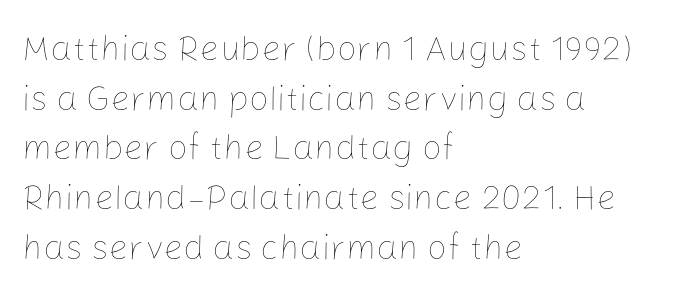
The image shows 35 px thin type, upright; set left-aligned, normal line spacing (1.42x), normal letter spacing, not underlined; low stroke contrast and a medium x-height.
